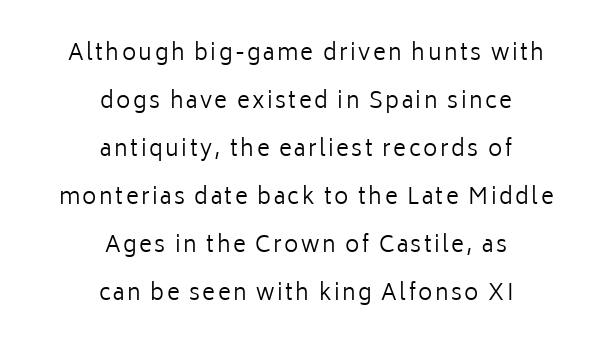
The strokes are not fattened; the text isn't bold. Layout note: lines centered. You could fit nearly another row in the gap between these rows. The string is rendered with underlining switched off.
